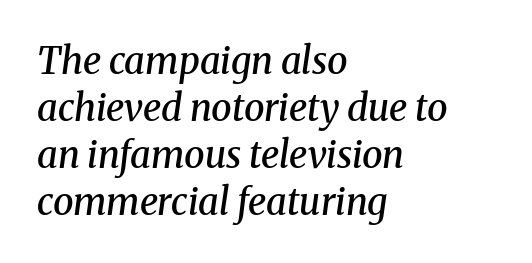
{"serif": "yes", "italic": "yes", "lean": "right", "slant_degrees": 8, "bold": "semi", "weight": "semibold", "width": "normal", "stroke_contrast": "medium", "x_height": "medium", "monospaced": "no", "underline": "no", "align": "left", "line_spacing": "normal", "line_spacing_ratio": 1.27, "letter_spacing": "normal", "letter_spacing_em": 0.0, "glyph_px": 37}
